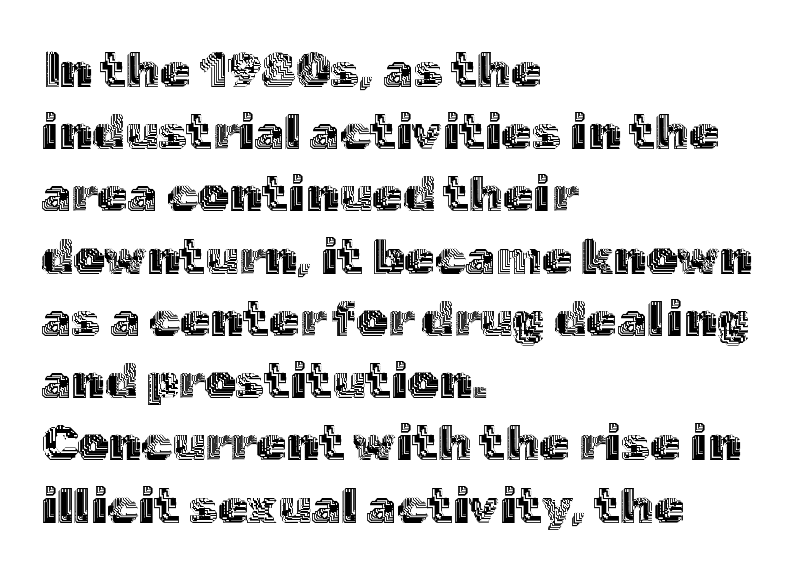
The image shows 49 px text type, upright; set left-aligned, normal line spacing (1.27x), normal letter spacing, not underlined; a medium x-height.
